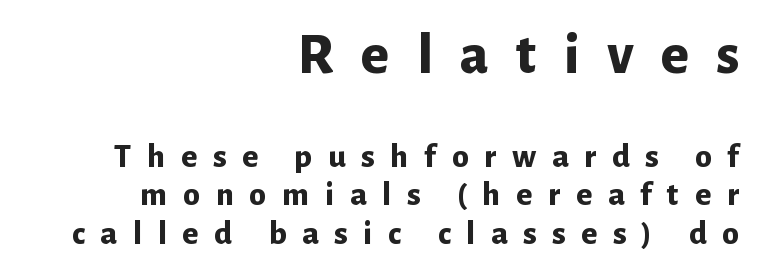
Q: Is the text bold? A: Yes.
Q: Is the text italic (slanted)? A: No, it is upright.
Q: Is the typeface a serif or a sans-serif typeface? A: Sans-serif.
Q: Is the text underlined? A: No.
Q: How is the paragraph aligned? A: Right-aligned.
Q: Is the spacing between letters normal or unusually wide? A: Unusually wide.
Q: Is the spacing between lines tight, normal or loose? A: Tight.
Q: Which block of text is set in a larger size, the first (top) or the second (bottom)? A: The first (top) one.
Q: Width (condensed, normal, or wide)? A: Normal.
Q: Stroke contrast? A: Low.
Q: x-height? A: Medium.
Q: Monospaced? A: No.
